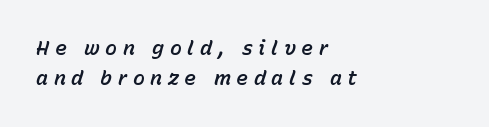
A student would call this left alignment; a typographer would say flush left, rag right. Short note: letters widely spaced. Beneath every word, the page is bare. Honestly, the row spacing looks completely unremarkable. This is oblique type, the kind used for emphasis or titles.
